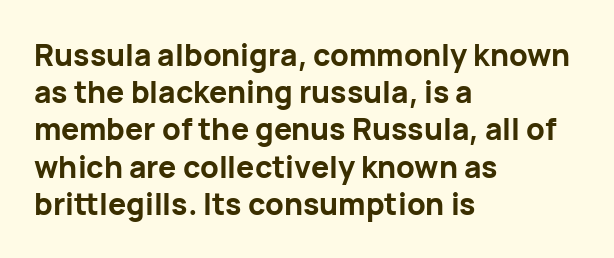
Strong, thick strokes mark this as bold type. You can tell it's not italic because the verticals are truly vertical. Unlike a traditional serif, this face leaves its strokes unadorned. Do the characters align in a grid? No, the font is proportional. Is the letter spacing exaggerated? No — it looks like the ordinary default. Bare-footed words on every line.
